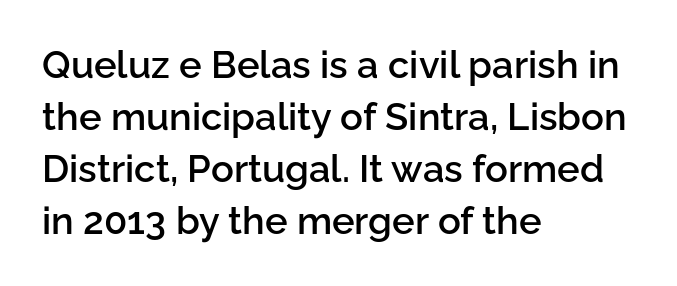
The specimen omits any rule beneath the text block's lines. Honestly, the letter spacing is just normal — you wouldn't notice it. Horizontal bands of white between lines are of average thickness. These lines are rendered in a variable-pitch font. The lettering stays uniformly vertical, giving the passage a roman look. The face used here is a sans, in the tradition of grotesques and geometrics.
